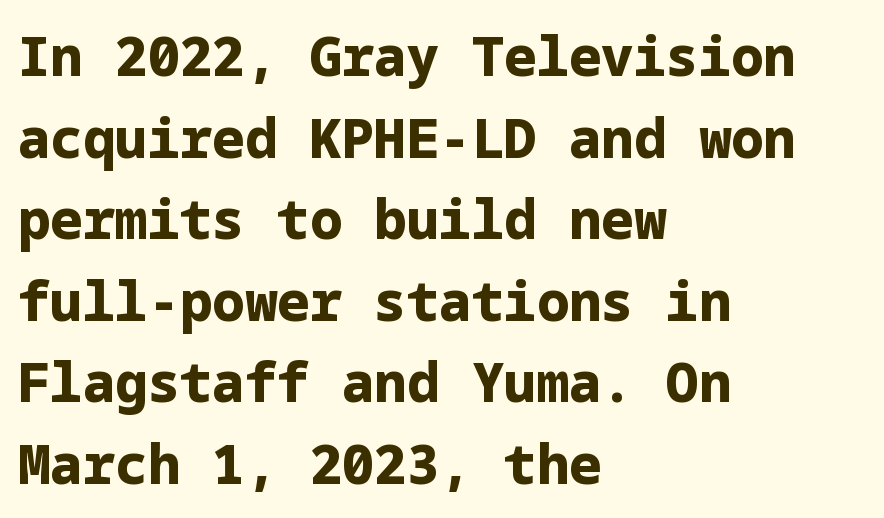
Q: Is the text bold? A: Yes.
Q: Is the text italic (slanted)? A: No, it is upright.
Q: Is the typeface a serif or a sans-serif typeface? A: Sans-serif.
Q: Is the text underlined? A: No.
Q: How is the paragraph aligned? A: Left-aligned.
Q: Is the spacing between letters normal or unusually wide? A: Normal.
Q: Is the spacing between lines tight, normal or loose? A: Normal.
Q: Width (condensed, normal, or wide)? A: Normal.
Q: Stroke contrast? A: Low.
Q: x-height? A: Medium.
